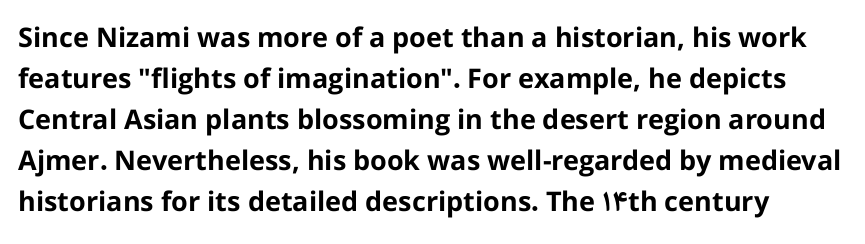
Check under the words: just untouched page. On the weight axis this lands at bold, roughly 700. The lettering stays uniformly vertical, giving the passage a roman look. Quick note: interline space is typical. The horizontal fit of the characters is conventional and even.
